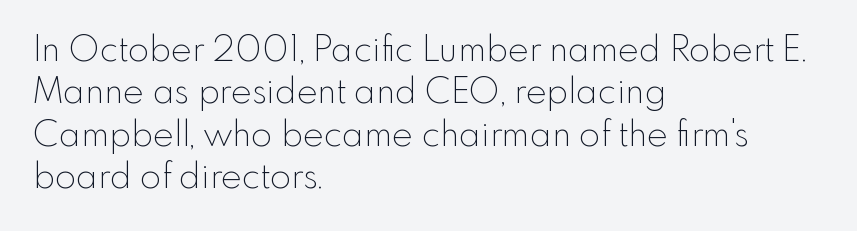
Q: Is the text bold? A: No.
Q: Is the text italic (slanted)? A: No, it is upright.
Q: Is the typeface a serif or a sans-serif typeface? A: Sans-serif.
Q: Is the text underlined? A: No.
Q: How is the paragraph aligned? A: Left-aligned.
Q: Is the spacing between letters normal or unusually wide? A: Normal.
Q: Width (condensed, normal, or wide)? A: Normal.
Q: x-height? A: Small.
Q: Monospaced? A: No.
